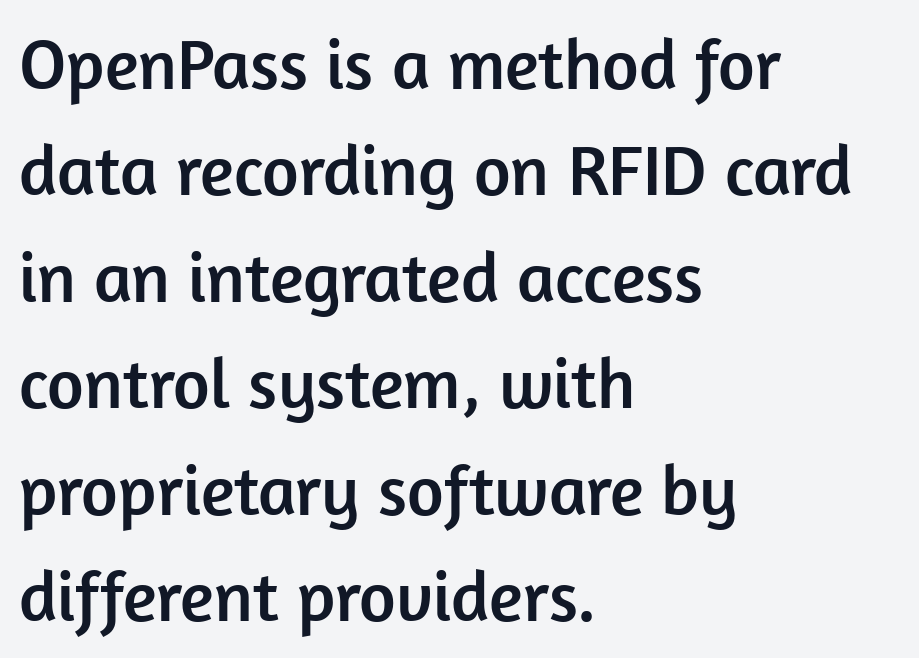
The image shows 71 px sans-serif type, upright; set left-aligned, normal line spacing (1.5x), normal letter spacing, not underlined; low stroke contrast and a medium x-height.
